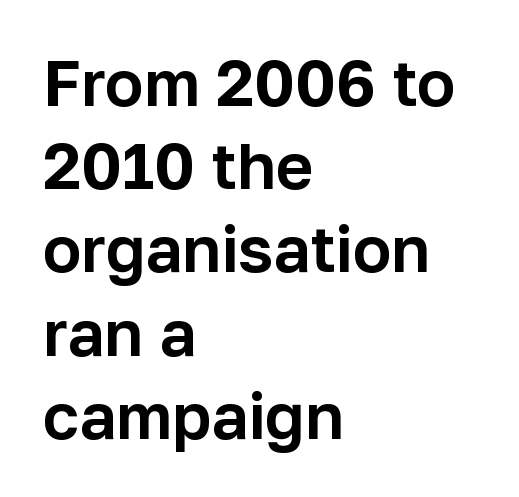
{"serif": "no", "italic": "no", "width": "normal", "stroke_contrast": "low", "x_height": "medium", "monospaced": "no", "underline": "no", "align": "left", "line_spacing": "normal", "line_spacing_ratio": 1.3, "letter_spacing": "normal", "letter_spacing_em": 0.0, "glyph_px": 64}
